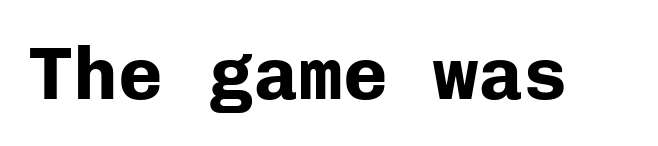
The image shows 75 px bold sans-serif type, upright, monospaced; set normal letter spacing, not underlined; low stroke contrast and a medium x-height.
